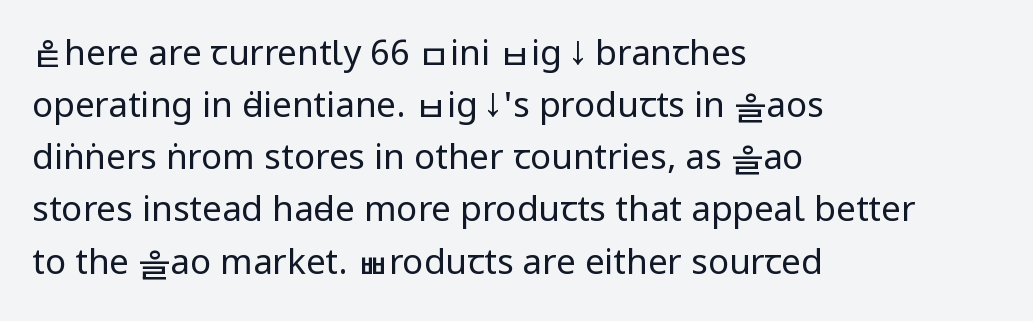
{"serif": "no", "italic": "no", "bold": "no", "weight": "regular", "width": "condensed", "stroke_contrast": "low", "underline": "no", "align": "left", "line_spacing": "normal", "line_spacing_ratio": 1.49, "letter_spacing": "normal", "letter_spacing_em": 0.0, "glyph_px": 35}
